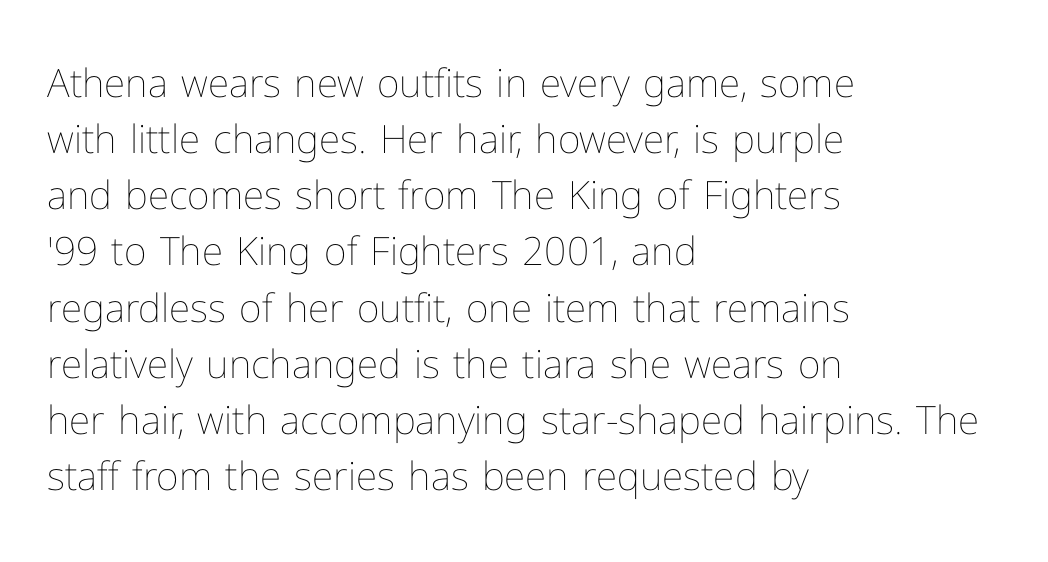
{"italic": "no", "bold": "no", "weight": "thin", "width": "normal", "stroke_contrast": "low", "x_height": "medium", "monospaced": "no", "underline": "no", "align": "left", "line_spacing": "normal", "line_spacing_ratio": 1.44, "letter_spacing": "normal", "letter_spacing_em": 0.0, "glyph_px": 39}
